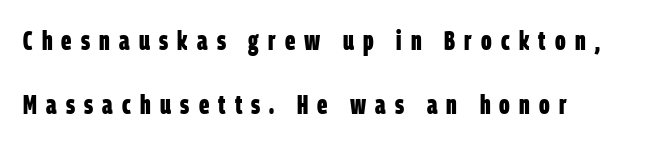
The image shows 27 px bold type; set loose line spacing (2.37x), unusually wide letter spacing (+0.34 em), not underlined.
